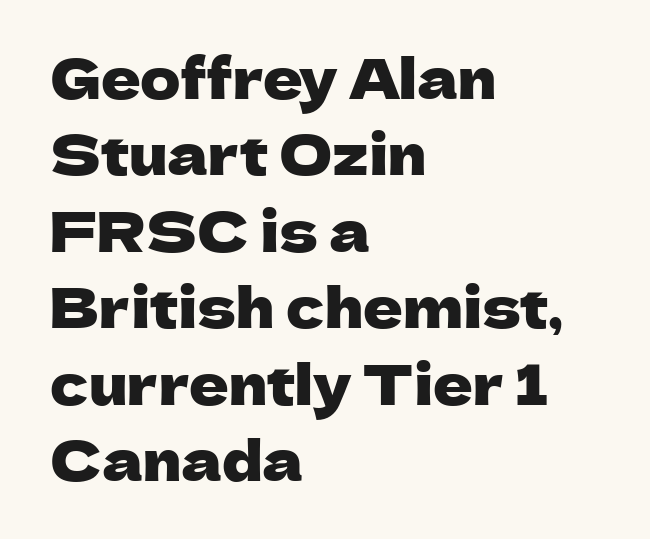
The font's upright variant was chosen for this text. Honestly, the letter spacing is just normal — you wouldn't notice it. No feet cap the strokes, marking this as sans-serif type. Rule under the text: the space is simply empty. Proportional: the letters do not fall into vertical columns. The passage shown stacks its lines at a standard gap.
